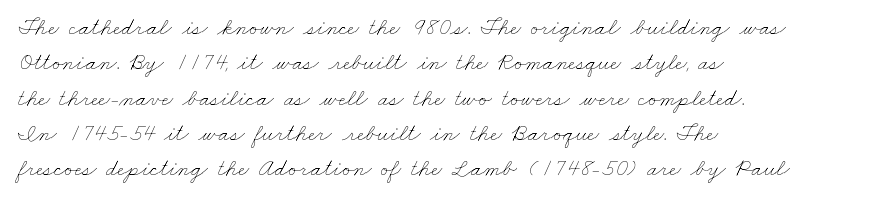
{"bold": "no", "underline": "no", "align": "left", "line_spacing": "normal", "line_spacing_ratio": 1.47, "letter_spacing": "normal", "letter_spacing_em": 0.0, "glyph_px": 24}
